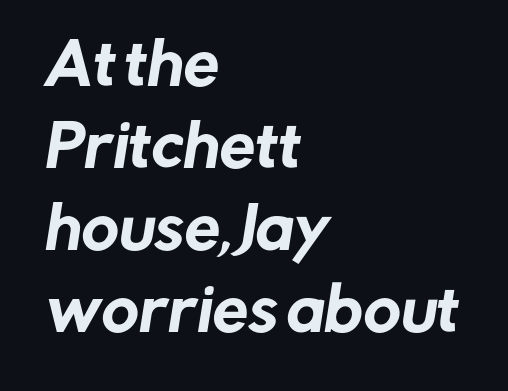
Q: Is the typeface a serif or a sans-serif typeface? A: Sans-serif.
Q: Is the text underlined? A: No.
Q: How is the paragraph aligned? A: Left-aligned.
Q: Is the spacing between letters normal or unusually wide? A: Normal.
Q: Is the spacing between lines tight, normal or loose? A: Normal.
Q: Width (condensed, normal, or wide)? A: Normal.
Q: Stroke contrast? A: Low.
Q: x-height? A: Medium.
Q: Monospaced? A: No.
